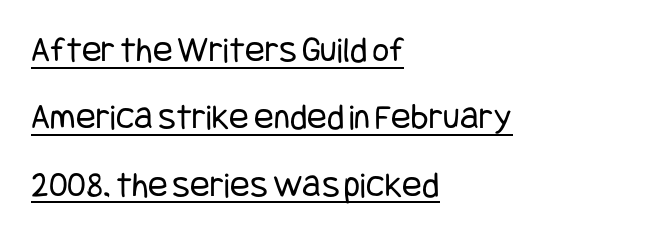
The image shows 37 px regular-weight, condensed sans-serif type, upright; set left-aligned, line spacing 1.82x, normal letter spacing, underlined; low stroke contrast and a large x-height.
